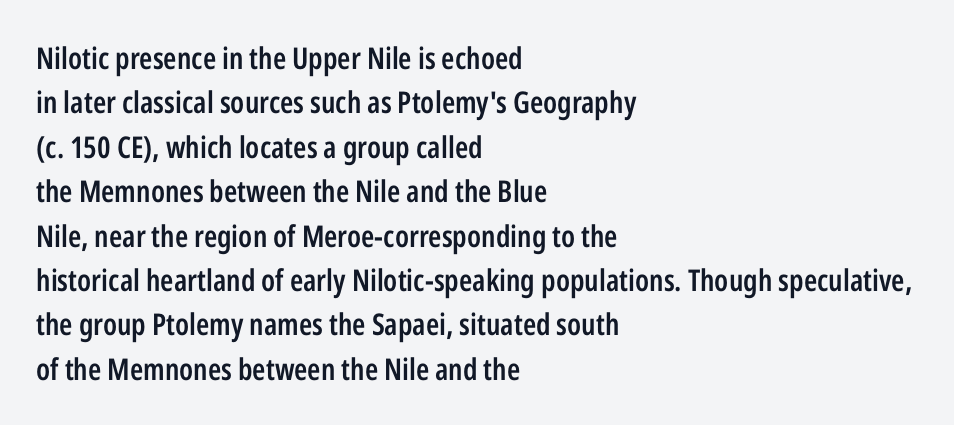
The image shows 30 px semibold, condensed sans-serif type, upright; set left-aligned, normal line spacing (1.48x), normal letter spacing, not underlined; low stroke contrast and a medium x-height.
